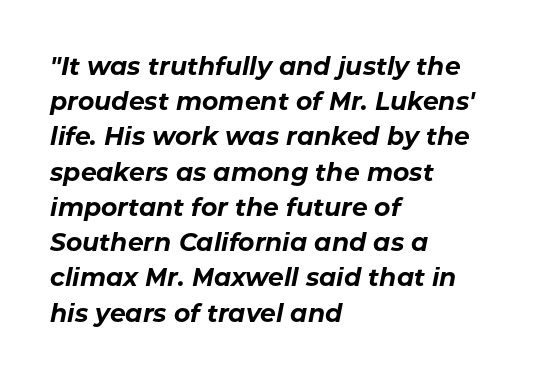
{"italic": "yes", "lean": "right", "slant_degrees": 11, "bold": "yes", "underline": "no", "align": "left", "line_spacing": "normal", "line_spacing_ratio": 1.41, "letter_spacing": "normal", "letter_spacing_em": 0.0, "glyph_px": 25}
